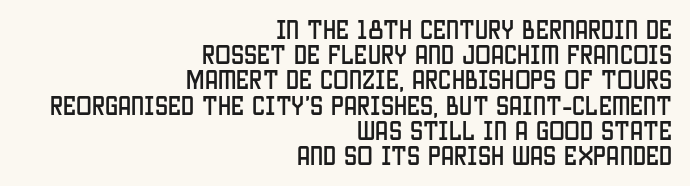
Descender tails drop into unmarked territory. The lines are quadded right. This sample uses an upright cut, with every glyph sitting square on the baseline. The passage shown has conventional tracking throughout.
